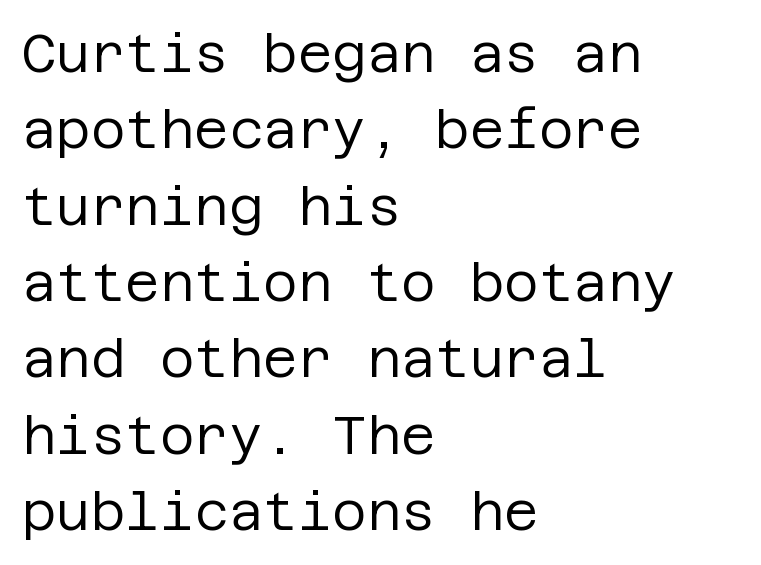
Bold? No — there's no thickening of the strokes. Serifs: no, the terminals of the letterforms are clean. What's the leading like? Ordinary, nothing unusual. The baseline area is clear.
